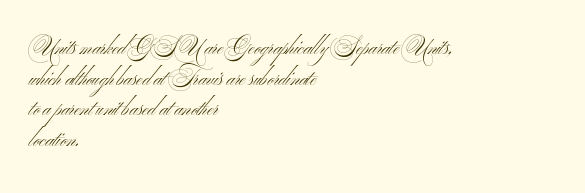
{"bold": "no", "underline": "no", "align": "left", "line_spacing": "normal", "line_spacing_ratio": 1.46, "letter_spacing": "normal", "letter_spacing_em": 0.0, "glyph_px": 21}
